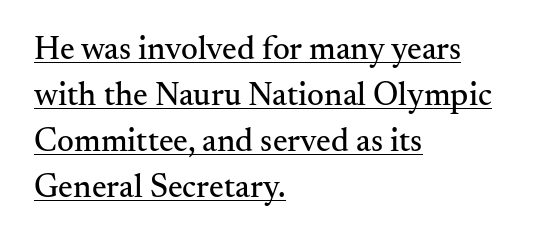
The image shows 33 px serif type, upright; set left-aligned, normal line spacing (1.39x), normal letter spacing, underlined; medium stroke contrast and a small x-height.
